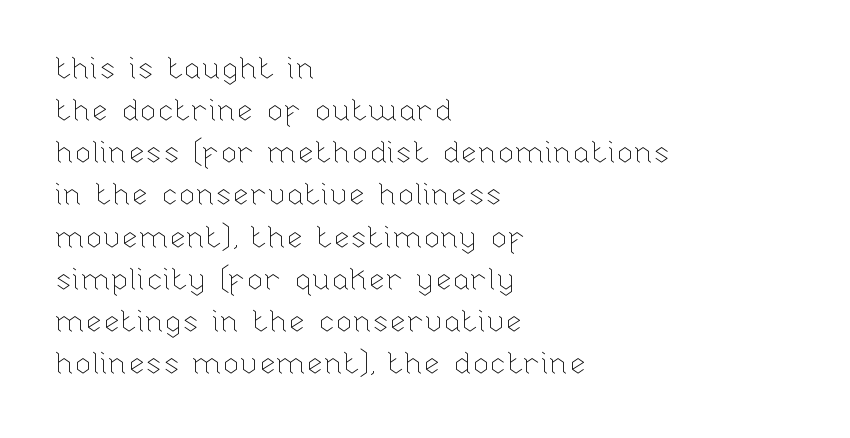
Looks like regular typesetting: each glyph gets only the width it needs. Leftover space on each line is placed entirely after the last word. This sample keeps an unexceptional amount of space between lines. Stem width sits at or under what a default text font uses. Nothing unusual about the tracking: characters are spaced as the font intends. The glyphs are unaccompanied by any horizontal stroke below them.
